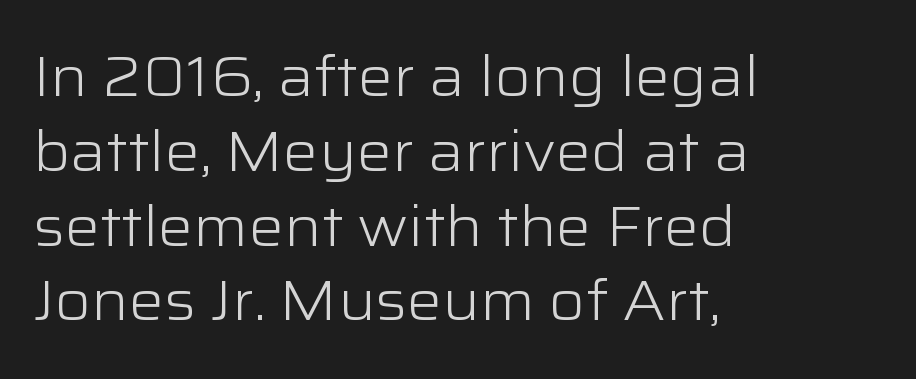
The image shows 55 px light, wide sans-serif type, upright; set left-aligned, normal line spacing (1.36x), normal letter spacing, not underlined; low stroke contrast and a medium x-height.
